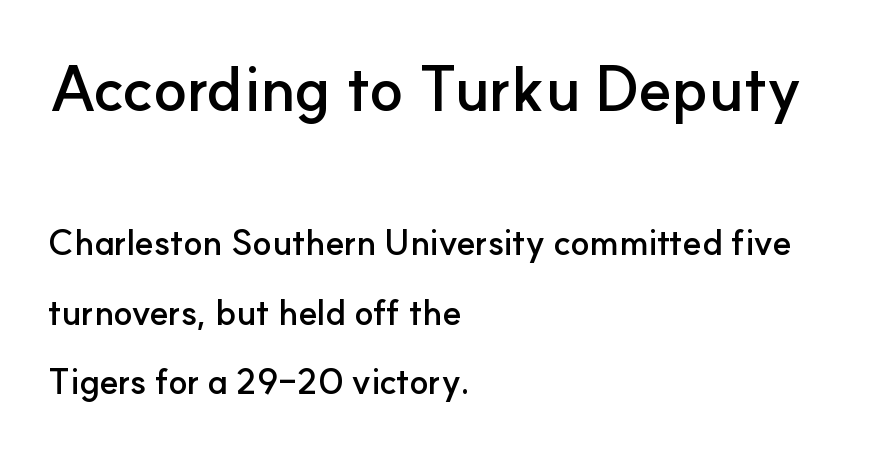
{"serif": "no", "italic": "no", "bold": "yes", "weight": "semibold", "width": "normal", "stroke_contrast": "low", "x_height": "small", "monospaced": "no", "underline": "no", "align": "left", "line_spacing": "loose", "line_spacing_ratio": 1.98, "letter_spacing": "normal", "letter_spacing_em": 0.0, "larger_block": "first", "size_ratio": 1.77, "glyph_px": 62}
